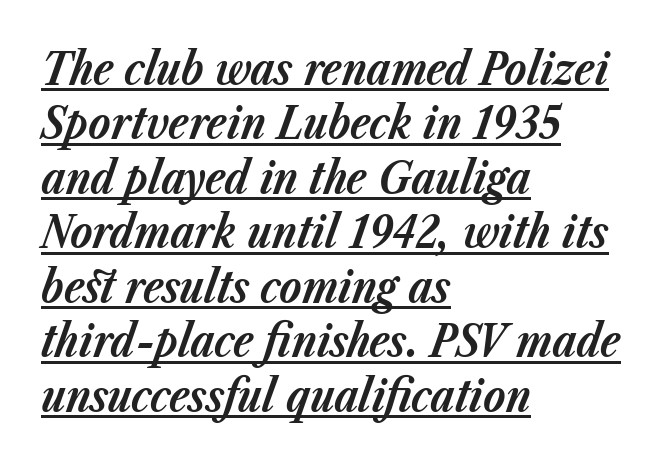
Q: Is the text bold? A: Yes.
Q: Is the text italic (slanted)? A: Yes, it leans right by about 23 degrees.
Q: Is the text underlined? A: Yes.
Q: How is the paragraph aligned? A: Left-aligned.
Q: Is the spacing between letters normal or unusually wide? A: Normal.
Q: Width (condensed, normal, or wide)? A: Normal.
Q: Stroke contrast? A: Low.
Q: x-height? A: Medium.
Q: Monospaced? A: No.
